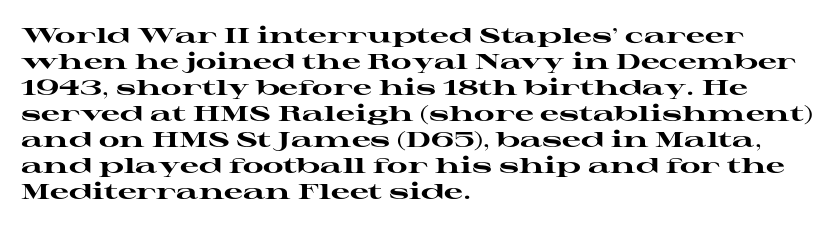
Q: Is the text bold? A: Yes.
Q: Is the text italic (slanted)? A: No, it is upright.
Q: Is the text underlined? A: No.
Q: How is the paragraph aligned? A: Left-aligned.
Q: Is the spacing between letters normal or unusually wide? A: Normal.
